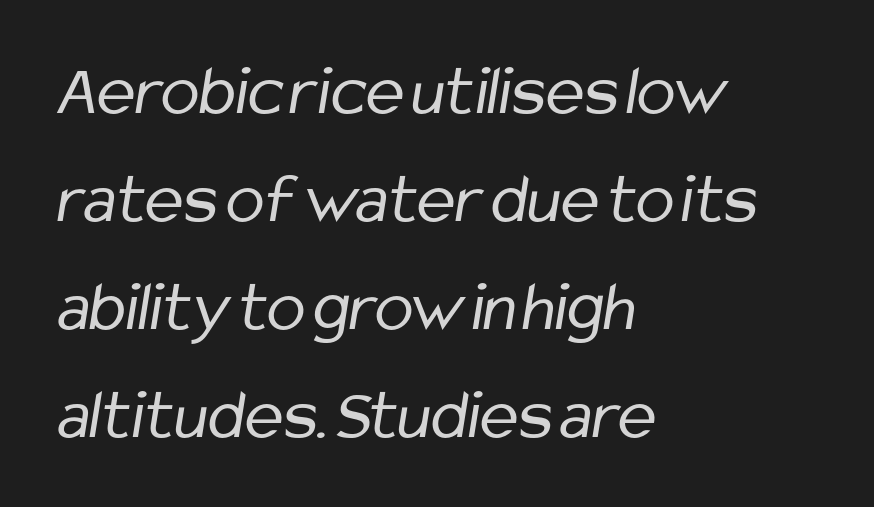
The image shows 72 px regular-weight, condensed sans-serif type; set left-aligned, normal line spacing (1.5x), normal letter spacing, not underlined; low stroke contrast and a medium x-height.
